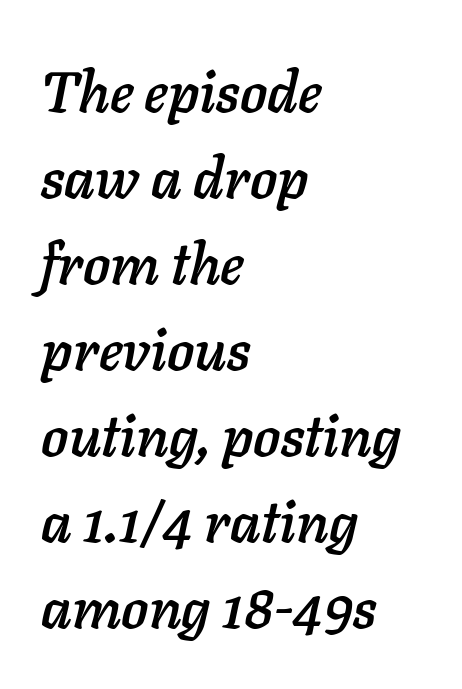
{"italic": "yes", "lean": "right", "slant_degrees": 11, "width": "normal", "stroke_contrast": "low", "x_height": "medium", "monospaced": "no", "underline": "no", "align": "left", "line_spacing": "normal", "line_spacing_ratio": 1.51, "letter_spacing": "normal", "letter_spacing_em": 0.0, "glyph_px": 57}
